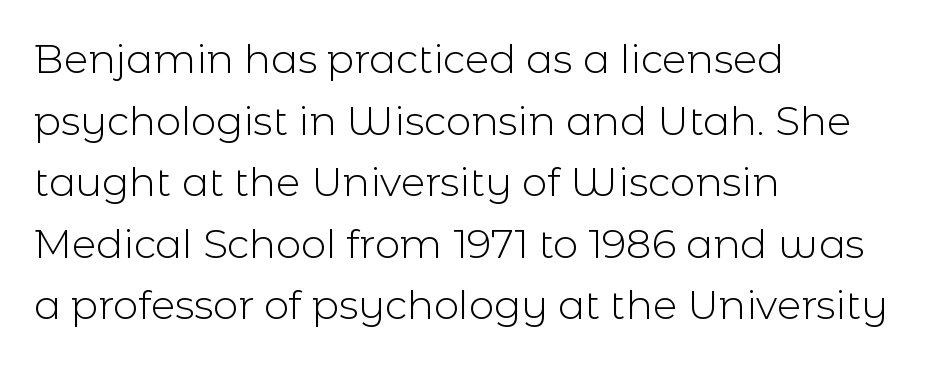
Note: no serifs on the glyphs. Tracking here is standard; glyphs follow each other at the usual distance. The weight tops out at a normal text grade. When letters stand straight like this, we call the style roman or upright. Alignment: flush left.
